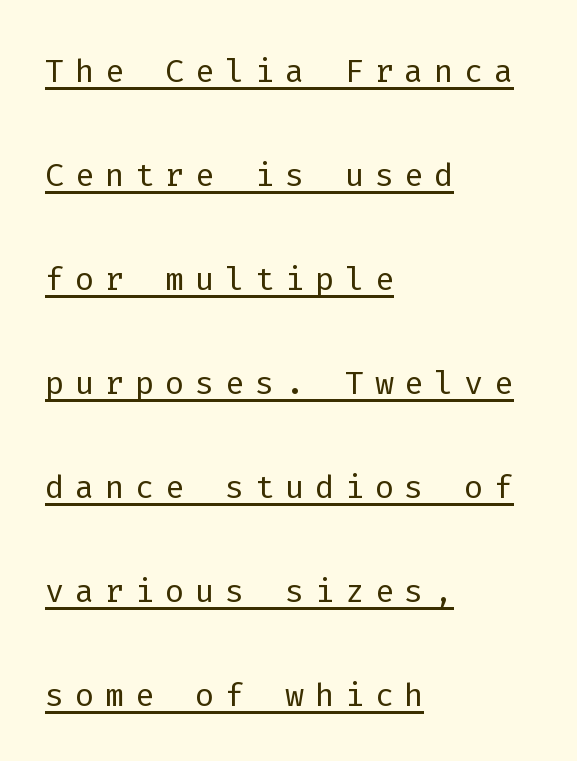
Look at the tracking — it's clearly loosened, letters drifting apart. Upright lettering throughout. Underlining? Definitely there. The cut favours lightness, reaching ordinary text weight at its darkest. Horizontal bands of white between lines are thick stripes.
